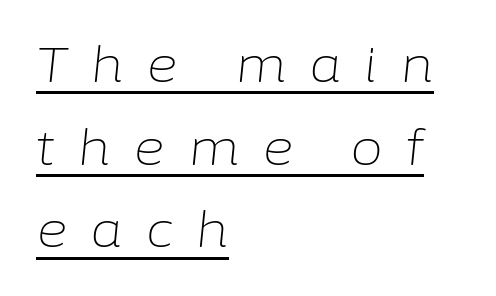
Character widths vary here, with narrow letters taking less room than wide ones. Quick note: italic. You could only call the tracking loose — the letters float apart. Casual observation: everything's shoved over to the left.
